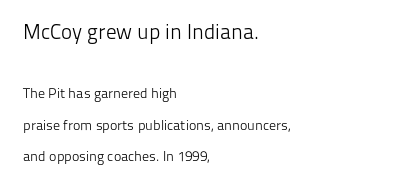
Q: Is the text bold? A: No.
Q: Is the text italic (slanted)? A: No, it is upright.
Q: Is the text underlined? A: No.
Q: How is the paragraph aligned? A: Left-aligned.
Q: Is the spacing between letters normal or unusually wide? A: Normal.
Q: Is the spacing between lines tight, normal or loose? A: Loose.
Q: Which block of text is set in a larger size, the first (top) or the second (bottom)? A: The first (top) one.
